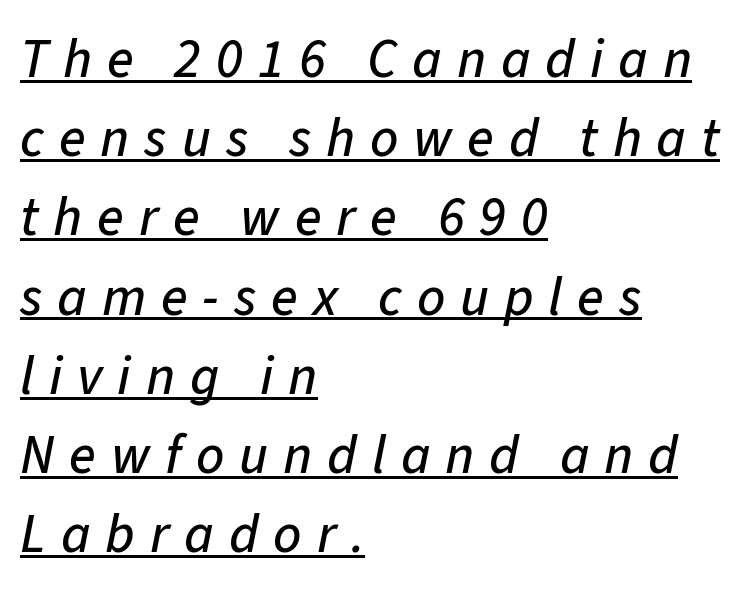
Q: Is the text italic (slanted)? A: Yes, it leans right by about 11 degrees.
Q: Is the text underlined? A: Yes.
Q: How is the paragraph aligned? A: Left-aligned.
Q: Is the spacing between letters normal or unusually wide? A: Unusually wide.
Q: Is the spacing between lines tight, normal or loose? A: Normal.
Q: Width (condensed, normal, or wide)? A: Normal.
Q: Stroke contrast? A: Low.
Q: x-height? A: Medium.
Q: Monospaced? A: No.
